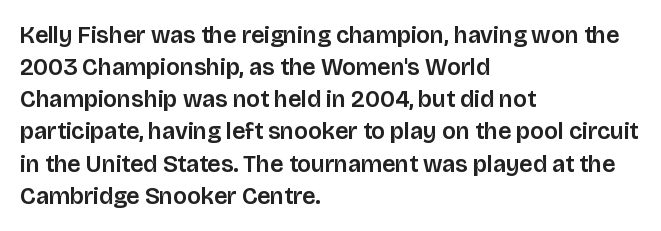
{"italic": "no", "underline": "no", "align": "left", "line_spacing": "normal", "line_spacing_ratio": 1.34, "letter_spacing": "normal", "letter_spacing_em": 0.0, "glyph_px": 24}
